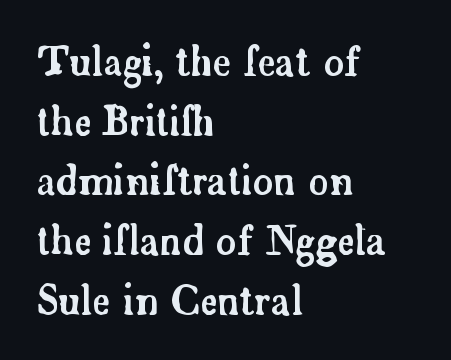
The compositor pushed each line to the left boundary. Nobody drew a line under any word here. This sample uses plain, unmodified letter spacing. If you drew a line through each stem, it would be perfectly vertical. The rendering shows small feet on the letterforms — a serif design.
